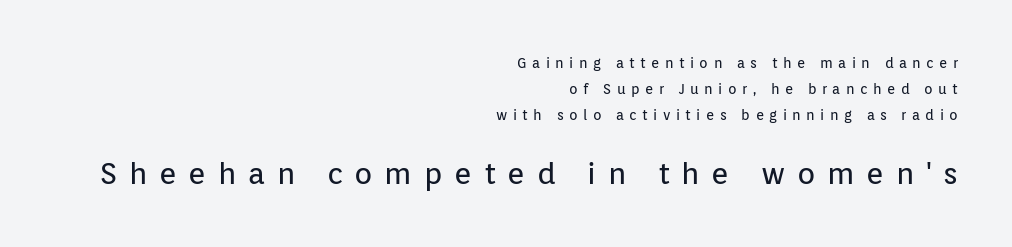
Q: Is the text bold? A: No.
Q: Is the text italic (slanted)? A: No, it is upright.
Q: Is the typeface a serif or a sans-serif typeface? A: Sans-serif.
Q: Is the text underlined? A: No.
Q: How is the paragraph aligned? A: Right-aligned.
Q: Is the spacing between letters normal or unusually wide? A: Unusually wide.
Q: Which block of text is set in a larger size, the first (top) or the second (bottom)? A: The second (bottom) one.
Q: Width (condensed, normal, or wide)? A: Normal.
Q: Stroke contrast? A: Low.
Q: x-height? A: Medium.
Q: Monospaced? A: No.
